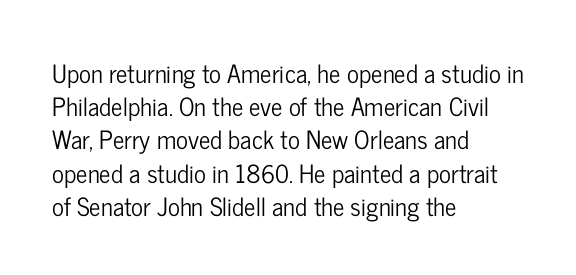
Students, observe: this is what conventionally led text looks like. Look at the tracking — it's just the regular setting, nothing added. The paragraph has a hard left edge and a soft right edge. Check under the words: just untouched page. The lettering holds an erect, upright posture throughout.
